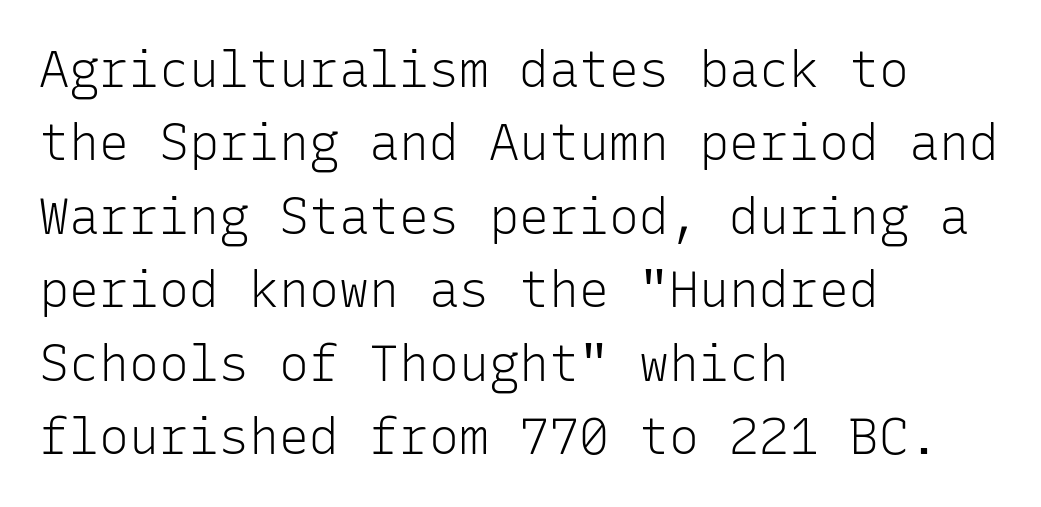
Q: Is the text bold? A: No.
Q: Is the text italic (slanted)? A: No, it is upright.
Q: Is the typeface a serif or a sans-serif typeface? A: Sans-serif.
Q: Is the text underlined? A: No.
Q: How is the paragraph aligned? A: Left-aligned.
Q: Is the spacing between letters normal or unusually wide? A: Normal.
Q: Is the spacing between lines tight, normal or loose? A: Normal.
Q: Width (condensed, normal, or wide)? A: Normal.
Q: Stroke contrast? A: Low.
Q: x-height? A: Medium.
Q: Monospaced? A: Yes.
